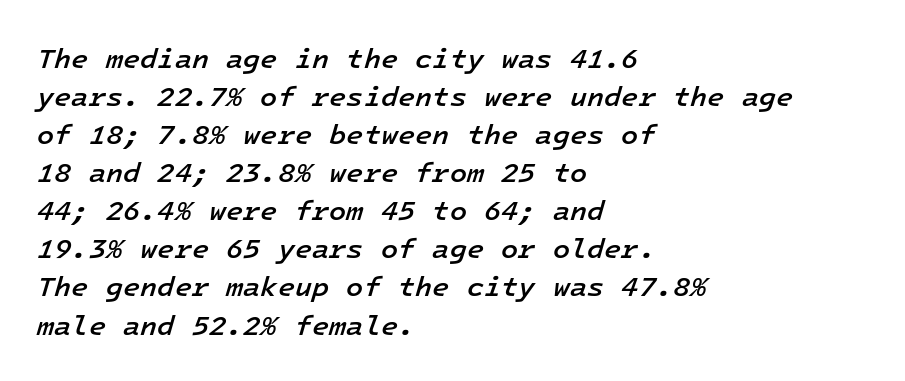
{"italic": "yes", "lean": "right", "slant_degrees": 16, "bold": "semi", "weight": "semibold", "width": "normal", "stroke_contrast": "low", "x_height": "medium", "monospaced": "yes", "underline": "no", "align": "left", "line_spacing": "normal", "line_spacing_ratio": 1.36, "letter_spacing": "normal", "letter_spacing_em": 0.0, "glyph_px": 28}
